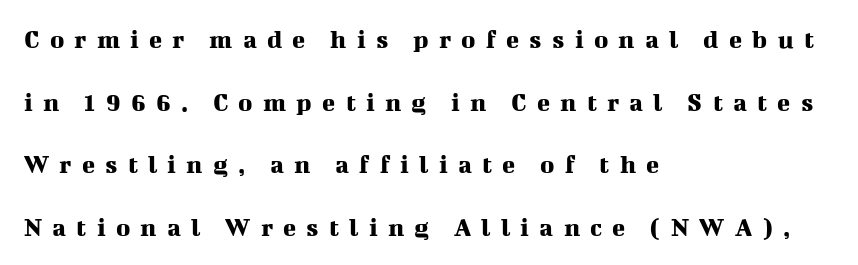
Regarding leading, the lines here are spaced well apart. The letters stand upright; this is a roman face. Left-aligned paragraph, ragged on the right. Quick note: underline off. Compared with typical body copy, the letter spacing here is much looser.
